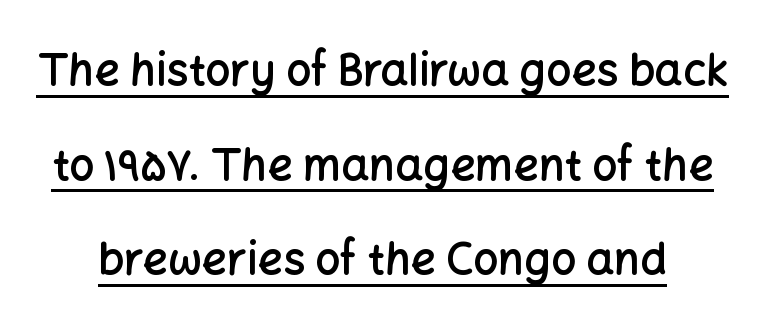
The image shows 44 px semibold sans-serif type, upright; set loose line spacing (2.15x), normal letter spacing, underlined; low stroke contrast and a medium x-height.
